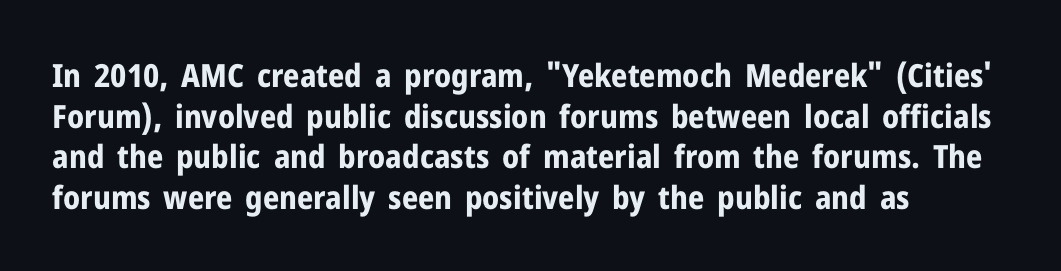
The glyphs have the mass of a bold cut. Rows of type keep a routine distance in the vertical direction. The typography opts for an upright posture over an oblique one. Varying glyph widths throughout — classic text-font behaviour. Visually the block forms a straight wall on the left and a jagged coastline on the right.
